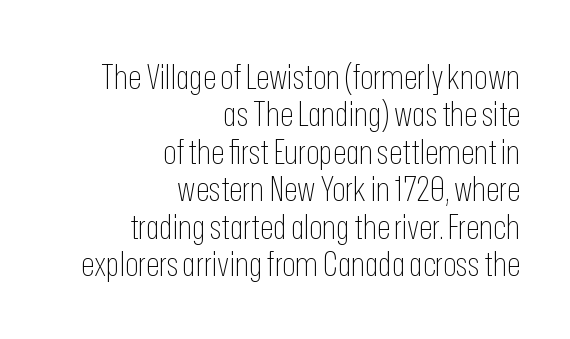
{"serif": "no", "italic": "no", "bold": "no", "weight": "thin", "width": "condensed", "stroke_contrast": "low", "x_height": "medium", "monospaced": "no", "underline": "no", "align": "right", "line_spacing": "tight", "line_spacing_ratio": 1.07, "letter_spacing": "normal", "letter_spacing_em": 0.0, "glyph_px": 35}
